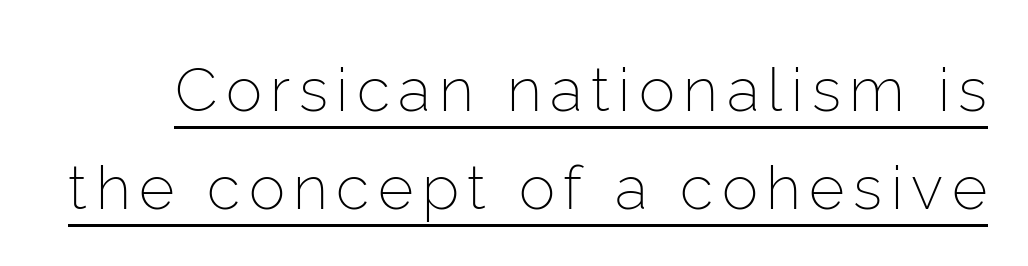
Q: Is the text bold? A: No.
Q: Is the text italic (slanted)? A: No, it is upright.
Q: Is the typeface a serif or a sans-serif typeface? A: Sans-serif.
Q: Is the text underlined? A: Yes.
Q: Is the spacing between lines tight, normal or loose? A: Normal.
Q: Width (condensed, normal, or wide)? A: Normal.
Q: Stroke contrast? A: Low.
Q: x-height? A: Medium.
Q: Monospaced? A: No.
